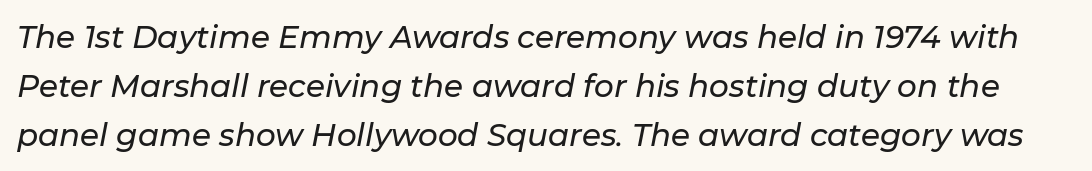
Descender tails drop into unmarked territory. The type is set solid horizontally, with unmodified tracking. Interline gaps are of average width in this sample. Proportional: the letters do not fall into vertical columns.
